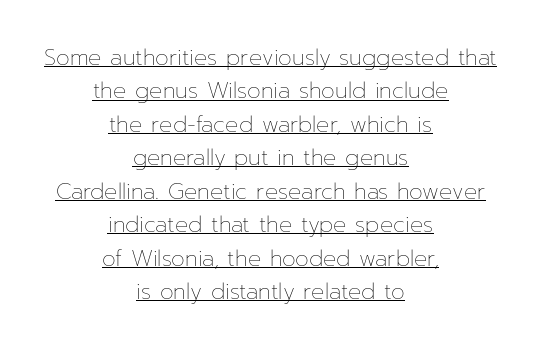
{"italic": "no", "bold": "no", "underline": "yes", "align": "center", "line_spacing": "normal", "line_spacing_ratio": 1.52, "letter_spacing": "normal", "letter_spacing_em": 0.0, "glyph_px": 22}
